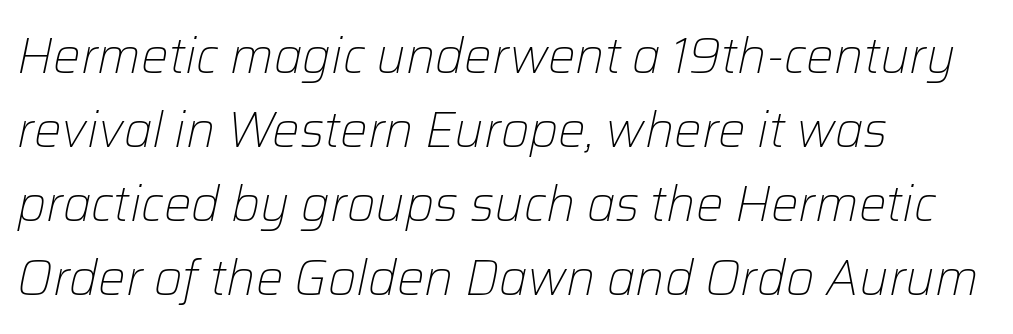
It's the slanting kind of type. Character widths vary here, with narrow letters taking less room than wide ones. The tracking reads as untouched default to a designer's eye. Normally led — the rows are evenly, conventionally spaced.
